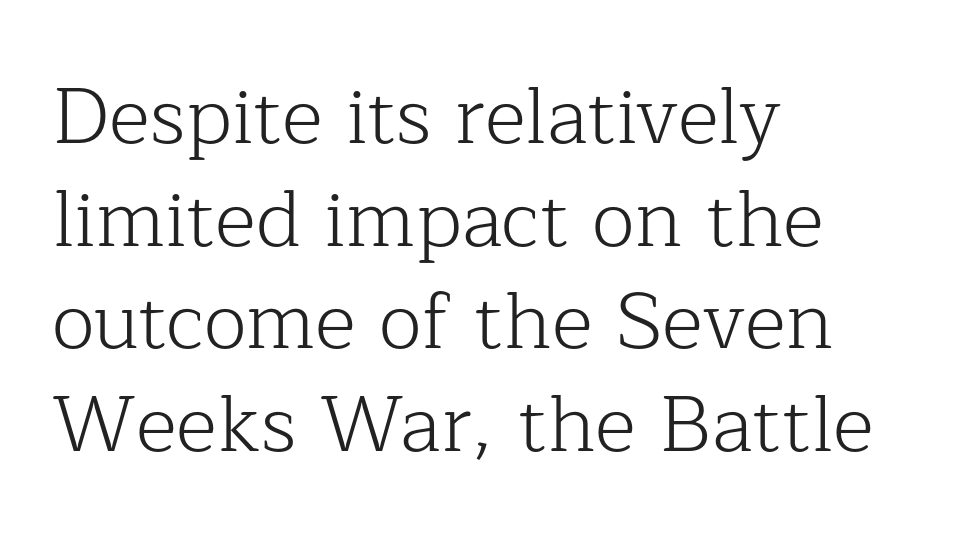
The passage shown is typeset with a serif family. Vertical strokes here are truly vertical. The typesetter chose a ragged-right arrangement here. Rule under the text: the space is simply empty. A typesetter would call this proportional, since set widths differ per character. Is there much room between lines? A standard amount, neither cramped nor airy.
